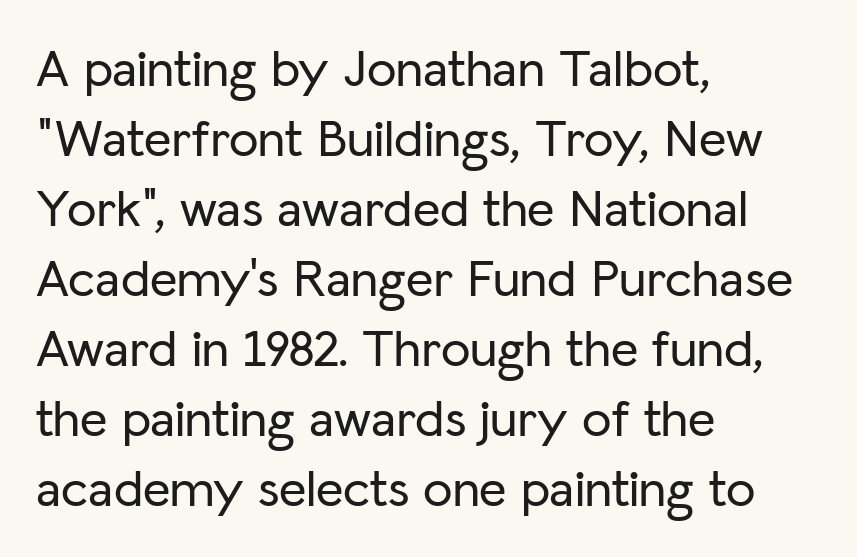
The passage is arranged the way most books set body copy — flush left. This sample uses plain, unmodified letter spacing. Think of a printed novel: that variable character pitch is what you see here. Quick note: not italic, upright. Nothing sits at the stroke ends, so this counts as sans-serif.
